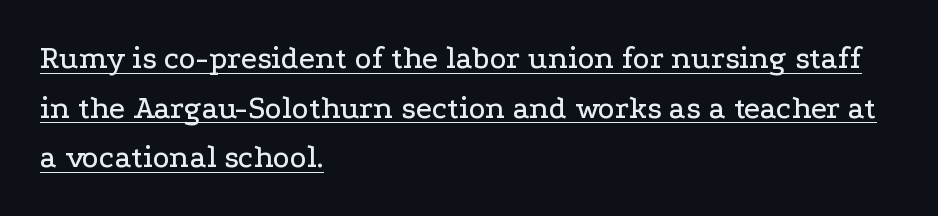
Q: Is the text italic (slanted)? A: No, it is upright.
Q: Is the typeface a serif or a sans-serif typeface? A: Serif.
Q: Is the text underlined? A: Yes.
Q: How is the paragraph aligned? A: Left-aligned.
Q: Is the spacing between letters normal or unusually wide? A: Normal.
Q: Is the spacing between lines tight, normal or loose? A: Normal.
Q: Width (condensed, normal, or wide)? A: Wide.
Q: Stroke contrast? A: Low.
Q: x-height? A: Medium.
Q: Monospaced? A: No.
